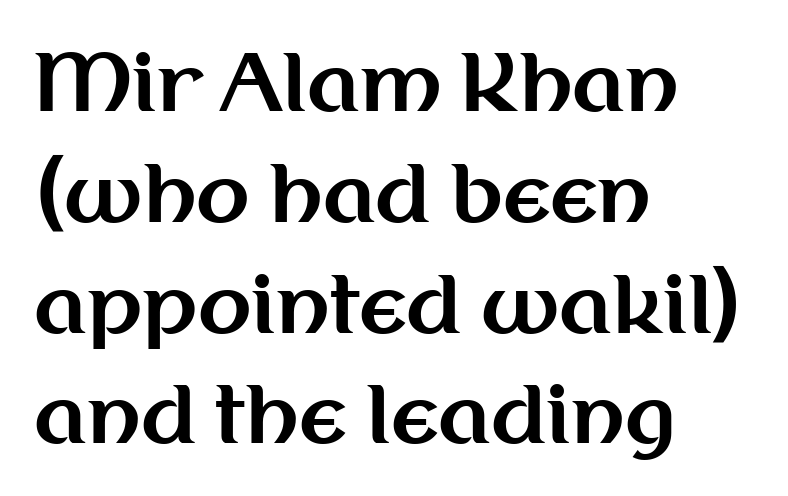
Q: Is the text bold? A: Yes.
Q: Is the text italic (slanted)? A: No, it is upright.
Q: Is the typeface a serif or a sans-serif typeface? A: Sans-serif.
Q: Is the text underlined? A: No.
Q: How is the paragraph aligned? A: Left-aligned.
Q: Is the spacing between letters normal or unusually wide? A: Normal.
Q: Is the spacing between lines tight, normal or loose? A: Normal.
Q: Width (condensed, normal, or wide)? A: Normal.
Q: Stroke contrast? A: Medium.
Q: x-height? A: Medium.
Q: Monospaced? A: No.
